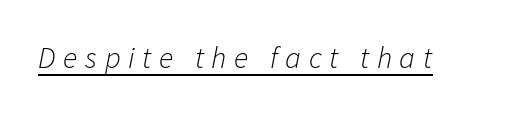
The image shows 30 px light type, italic (leaning right); set unusually wide letter spacing (+0.26 em), underlined; low stroke contrast and a medium x-height.
